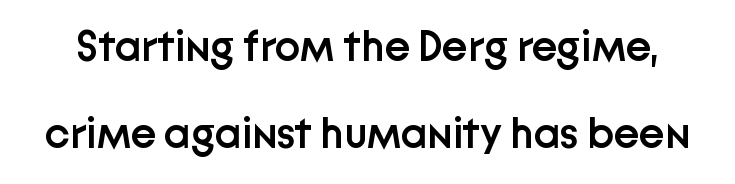
The image shows 43 px semibold sans-serif type, upright; set loose line spacing (2.03x), normal letter spacing, not underlined; low stroke contrast and a medium x-height.
